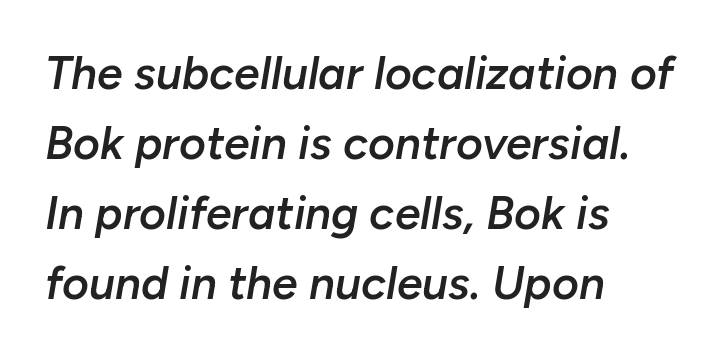
Q: Is the text bold? A: Semi-bold.
Q: Is the text italic (slanted)? A: Yes, it leans right by about 10 degrees.
Q: Is the text underlined? A: No.
Q: How is the paragraph aligned? A: Left-aligned.
Q: Is the spacing between letters normal or unusually wide? A: Normal.
Q: Is the spacing between lines tight, normal or loose? A: Normal.
Q: Width (condensed, normal, or wide)? A: Normal.
Q: Stroke contrast? A: Low.
Q: x-height? A: Medium.
Q: Monospaced? A: No.
